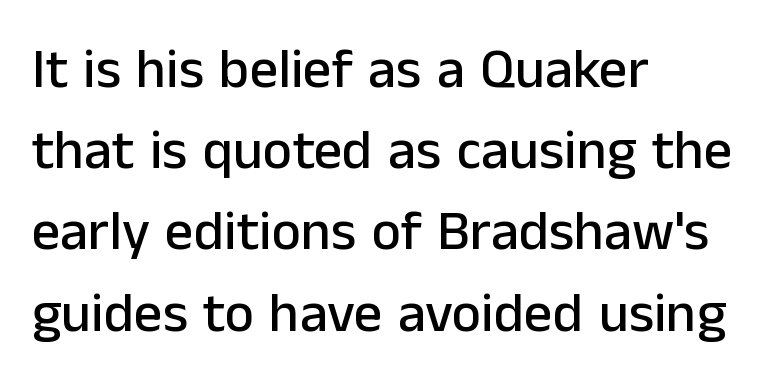
The image shows 56 px sans-serif type, upright; set left-aligned, normal line spacing (1.45x), normal letter spacing, not underlined; low stroke contrast and a medium x-height.
